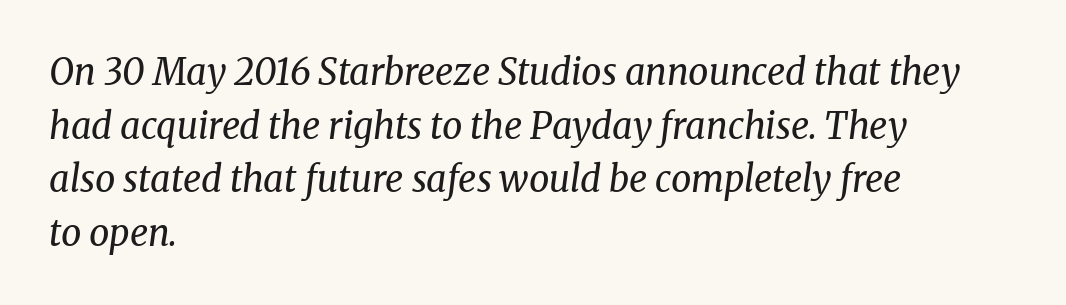
The specimen reads as italic at a glance. Yep, those are serifs on the letters. Just letters on the line, the space beneath them empty. The rendering uses a moderate line-height, typical for paragraphs.
